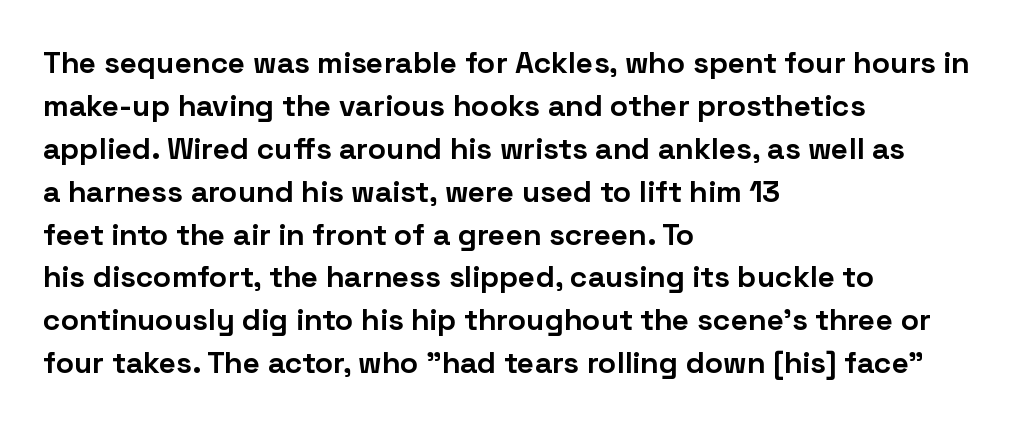
The image shows 30 px bold sans-serif type, upright; set left-aligned, normal line spacing (1.43x), normal letter spacing, not underlined; low stroke contrast and a medium x-height.
